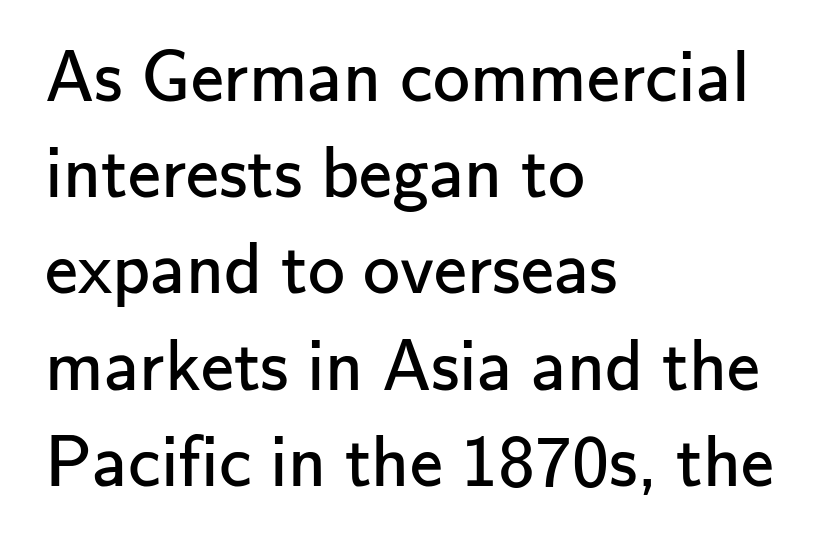
The image shows 74 px regular-weight sans-serif type, upright; set left-aligned, normal line spacing (1.3x), normal letter spacing, not underlined; low stroke contrast and a small x-height.
